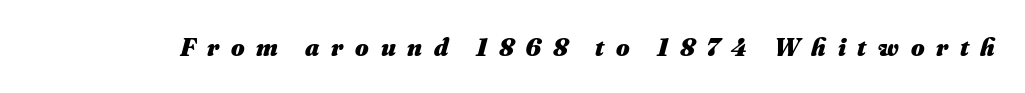
{"italic": "yes", "lean": "right", "slant_degrees": 16, "bold": "yes", "underline": "no", "letter_spacing": "wide", "letter_spacing_em": 0.45, "glyph_px": 26}
